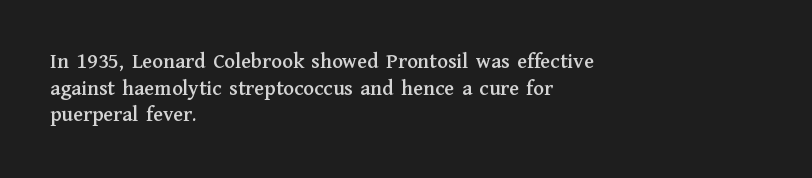
A student would call this left alignment; a typographer would say flush left, rag right. Nobody touched the tracking dial on this one. Tall strokes in this sample are plumb rather than angled. Descenders are the only things crossing below the line.
